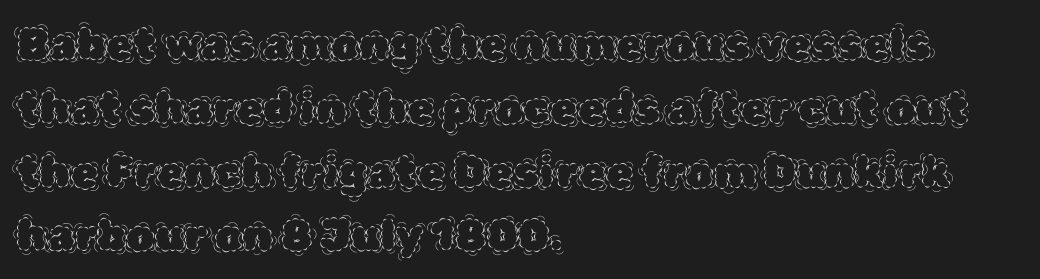
Q: Is the text bold? A: No.
Q: Is the text italic (slanted)? A: No, it is upright.
Q: Is the text underlined? A: No.
Q: How is the paragraph aligned? A: Left-aligned.
Q: Is the spacing between letters normal or unusually wide? A: Normal.
Q: Is the spacing between lines tight, normal or loose? A: Normal.
Q: Width (condensed, normal, or wide)? A: Normal.
Q: x-height? A: Large.
Q: Monospaced? A: No.
